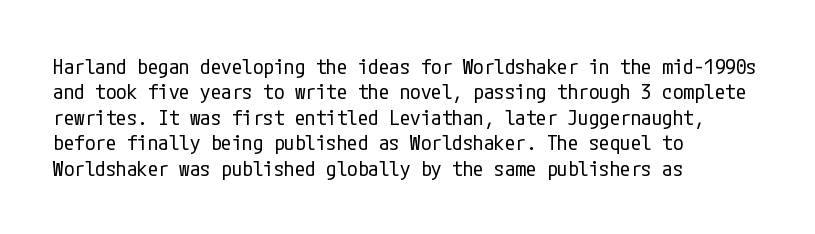
The image shows 21 px text type, upright; set left-aligned, line spacing 1.21x, normal letter spacing, not underlined.
